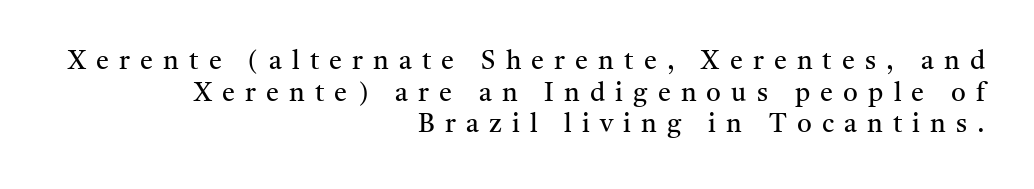
Q: Is the text bold? A: No.
Q: Is the text italic (slanted)? A: No, it is upright.
Q: Is the text underlined? A: No.
Q: How is the paragraph aligned? A: Right-aligned.
Q: Is the spacing between letters normal or unusually wide? A: Unusually wide.
